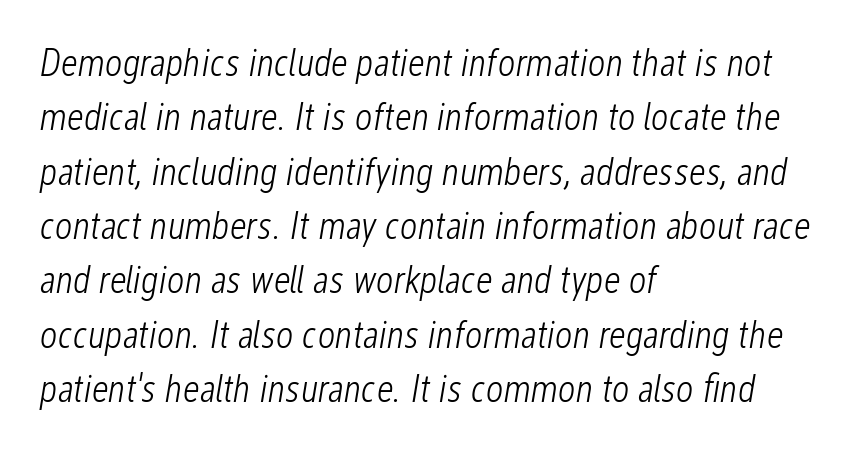
The image shows 38 px light, condensed type, italic (leaning right); set left-aligned, normal line spacing (1.43x), normal letter spacing, not underlined; low stroke contrast and a medium x-height.
